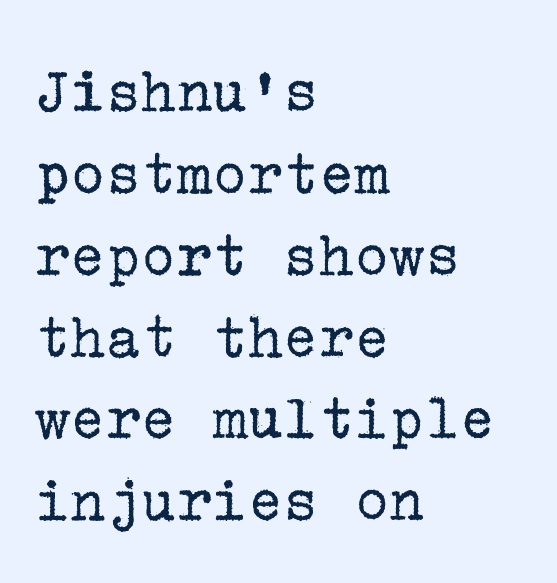
The image shows 66 px regular-weight serif type, upright; set left-aligned, line spacing 1.24x, normal letter spacing, not underlined; low stroke contrast and a medium x-height.
